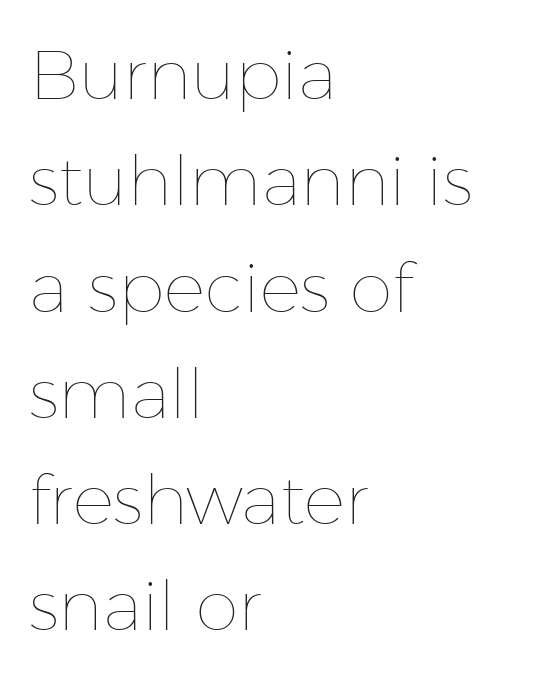
Q: Is the text bold? A: No.
Q: Is the text italic (slanted)? A: No, it is upright.
Q: Is the text underlined? A: No.
Q: How is the paragraph aligned? A: Left-aligned.
Q: Is the spacing between letters normal or unusually wide? A: Normal.
Q: Is the spacing between lines tight, normal or loose? A: Normal.
Q: Width (condensed, normal, or wide)? A: Normal.
Q: Stroke contrast? A: Low.
Q: x-height? A: Medium.
Q: Monospaced? A: No.
